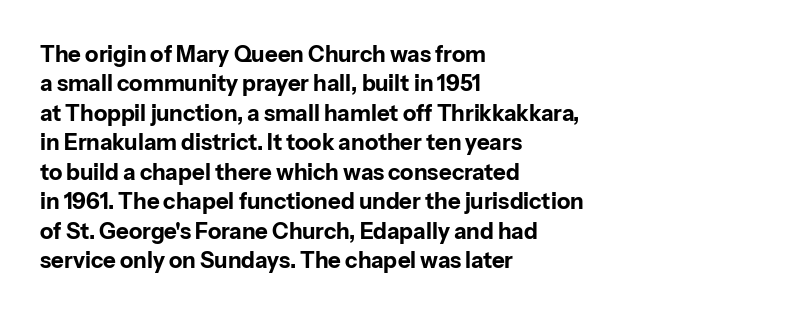
The vertical gap from one line to the next is medium. The rendering uses a bold face; every stroke is thick and dark. When letters stand straight like this, we call the style roman or upright. A typesetter would call this zero additional tracking.
